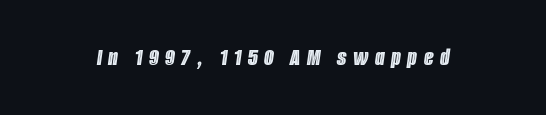
The image shows 25 px text type, italic (leaning right); set unusually wide letter spacing (+0.26 em), not underlined.
